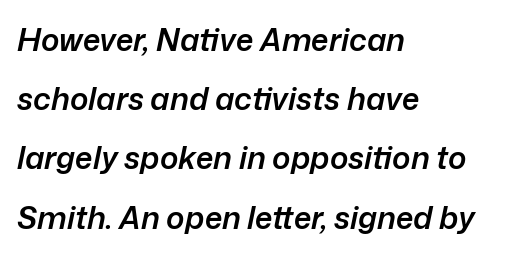
{"italic": "yes", "lean": "right", "slant_degrees": 12, "bold": "semi", "weight": "semibold", "width": "normal", "stroke_contrast": "low", "x_height": "medium", "monospaced": "no", "underline": "no", "align": "left", "line_spacing": "loose", "line_spacing_ratio": 1.91, "letter_spacing": "normal", "letter_spacing_em": 0.0, "glyph_px": 31}
